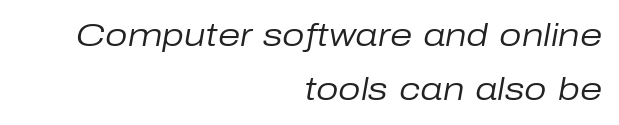
The image shows 32 px regular-weight type, italic (leaning right); set right-aligned, normal line spacing (1.7x), normal letter spacing, not underlined; low stroke contrast and a medium x-height.
